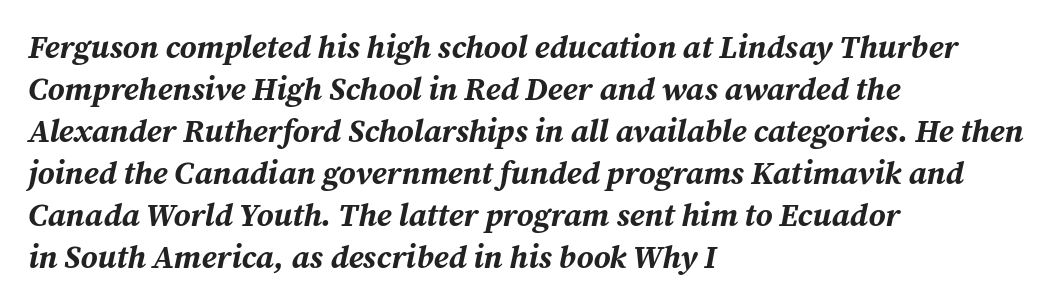
{"italic": "yes", "lean": "right", "slant_degrees": 12, "bold": "yes", "weight": "bold", "width": "normal", "stroke_contrast": "medium", "x_height": "medium", "monospaced": "no", "underline": "no", "align": "left", "line_spacing": "normal", "line_spacing_ratio": 1.31, "letter_spacing": "normal", "letter_spacing_em": 0.0, "glyph_px": 32}
